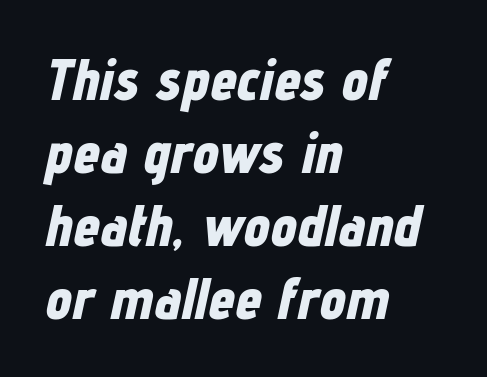
Would a proofreader flag this as italicized? Yes. Bare-footed words on every line. A student would call this left alignment; a typographer would say flush left, rag right. No extra tracking has been applied to these lines. You could not count columns in this text — the font is proportionally spaced.
